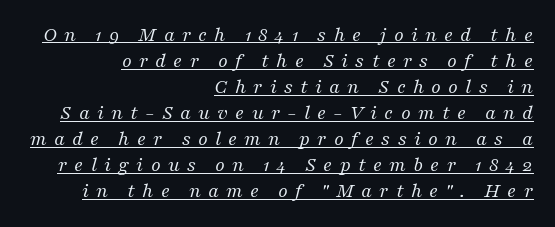
If you drew a ruler down the right edge, every line would touch it. Is this a heavy cut? Hardly; it is regular or lighter. Beneath each row of characters lies a ruled line. Honestly, the letter spacing is so wide it's the main thing you notice.
